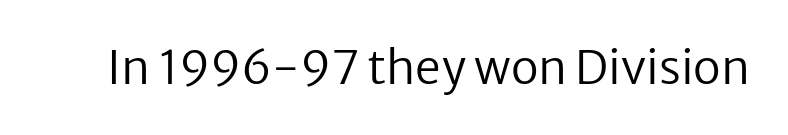
{"serif": "no", "italic": "no", "bold": "no", "weight": "regular", "width": "normal", "stroke_contrast": "low", "x_height": "medium", "monospaced": "no", "underline": "no", "letter_spacing": "normal", "letter_spacing_em": 0.0, "glyph_px": 46}
